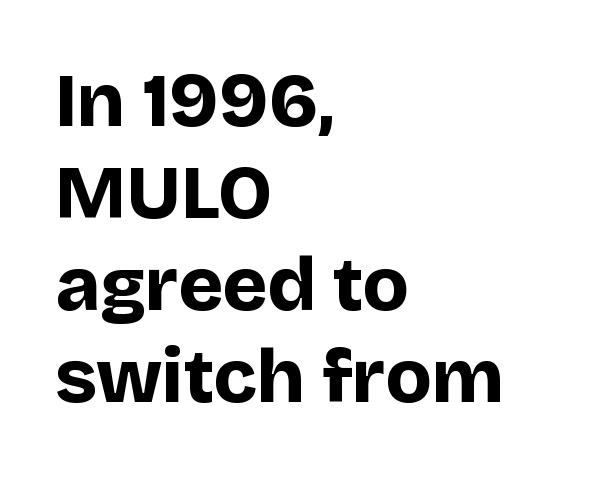
{"serif": "no", "italic": "no", "bold": "yes", "weight": "bold", "width": "normal", "stroke_contrast": "low", "x_height": "large", "monospaced": "no", "underline": "no", "align": "left", "line_spacing_ratio": 1.21, "letter_spacing": "normal", "letter_spacing_em": 0.0, "glyph_px": 76}
